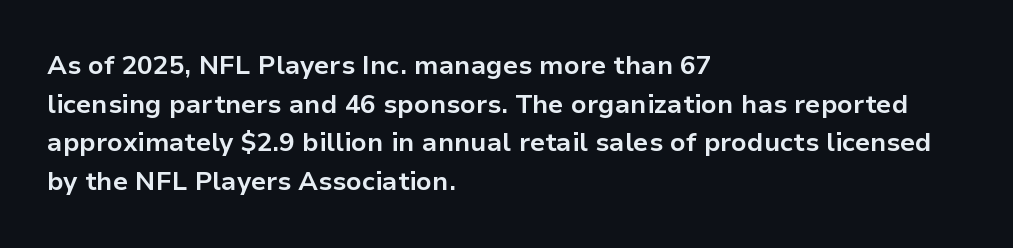
Leading: standard. Glyph-to-glyph distance matches everyday printed text. The face used here has the dense, thick strokes of a bold. These lines stack with their left ends in a neat column.
